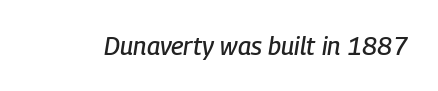
{"italic": "yes", "lean": "right", "slant_degrees": 9, "underline": "no", "letter_spacing": "normal", "letter_spacing_em": 0.0, "glyph_px": 25}
